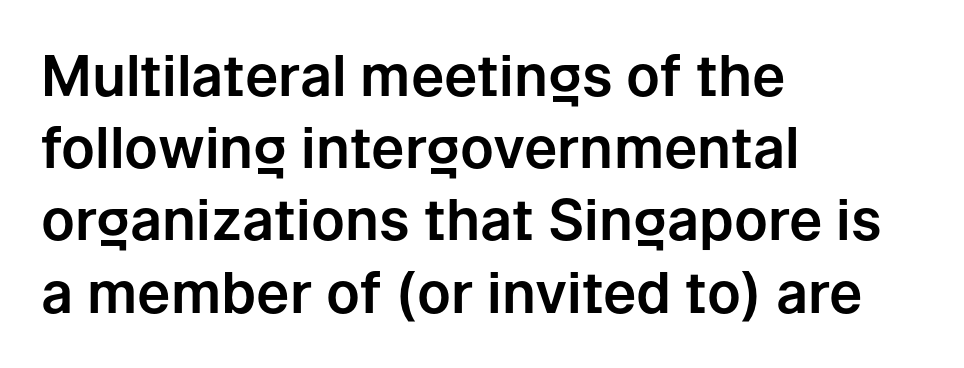
The image shows 56 px sans-serif type, upright; set left-aligned, normal line spacing (1.29x), normal letter spacing, not underlined; low stroke contrast and a medium x-height.
